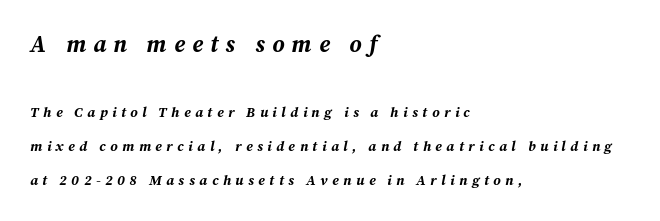
{"italic": "yes", "lean": "right", "slant_degrees": 12, "bold": "yes", "underline": "no", "align": "left", "line_spacing": "loose", "line_spacing_ratio": 2.43, "letter_spacing": "wide", "letter_spacing_em": 0.32, "larger_block": "first", "size_ratio": 1.64, "glyph_px": 23}
